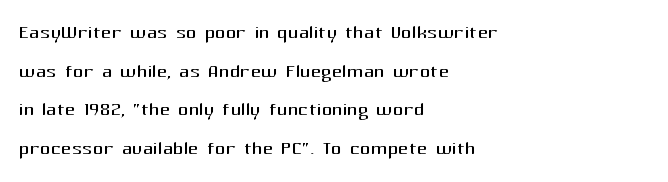
{"italic": "no", "bold": "no", "underline": "no", "align": "left", "line_spacing": "normal", "line_spacing_ratio": 1.49, "letter_spacing": "normal", "letter_spacing_em": 0.0, "glyph_px": 26}
